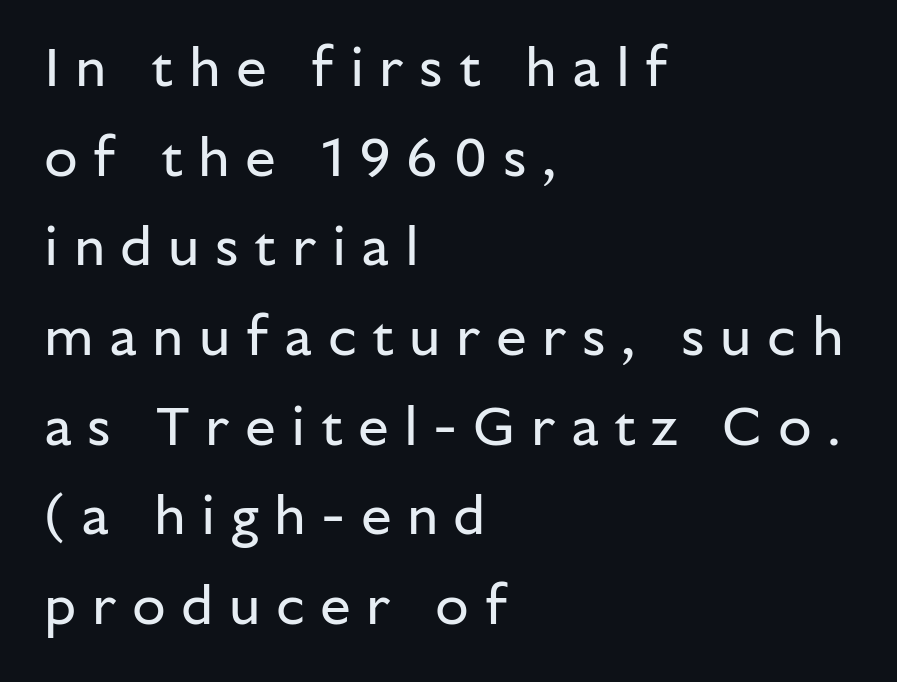
One-word summary of the alignment: left. Spacing between characters has been opened up far beyond the box default. Note the varied advance widths — an 'i' is clearly narrower than an 'm'. Serifs: no, the terminals of the letterforms are clean. Only glyphs here, with clear space below each row.
